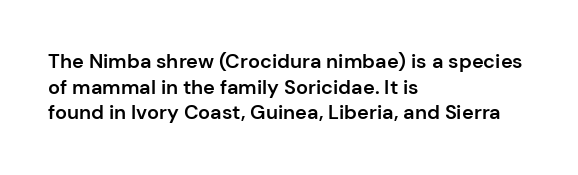
Caption: multi-line text, flush left, ragged right. This sample keeps an unexceptional amount of space between lines. Glance below the letters and you will spot only blank space. How are the letters spaced? Ordinarily, with no added tracking. The letters stand straight up with perfectly vertical stems.
